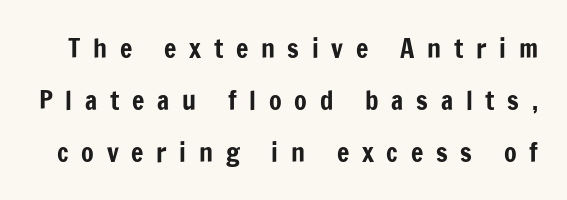
{"italic": "no", "underline": "no", "line_spacing": "loose", "line_spacing_ratio": 2.0, "letter_spacing": "wide", "letter_spacing_em": 0.49, "glyph_px": 26}
